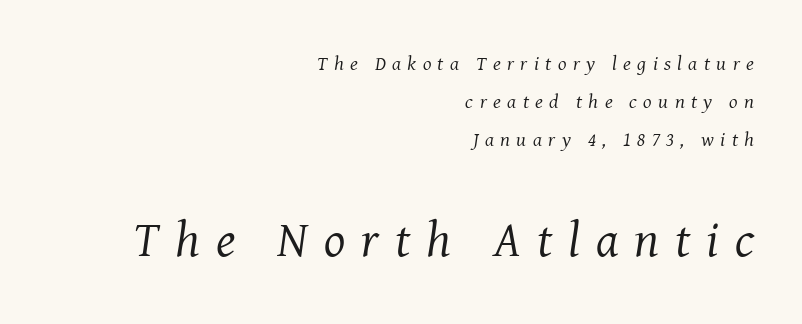
Q: Is the text bold? A: No.
Q: Is the text italic (slanted)? A: Yes, it leans right by about 8 degrees.
Q: Is the typeface a serif or a sans-serif typeface? A: Serif.
Q: Is the text underlined? A: No.
Q: How is the paragraph aligned? A: Right-aligned.
Q: Is the spacing between letters normal or unusually wide? A: Unusually wide.
Q: Which block of text is set in a larger size, the first (top) or the second (bottom)? A: The second (bottom) one.
Q: Width (condensed, normal, or wide)? A: Normal.
Q: Stroke contrast? A: Medium.
Q: x-height? A: Medium.
Q: Monospaced? A: No.
